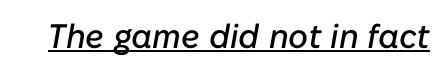
The image shows 34 px text type, italic (leaning right); set normal letter spacing, underlined; low stroke contrast and a medium x-height.
